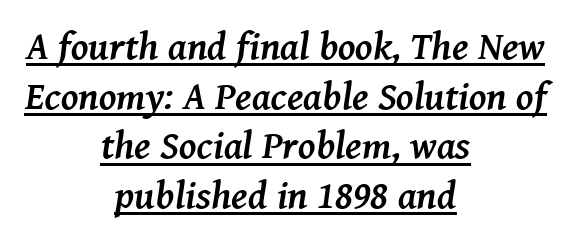
Q: Is the text bold? A: Yes.
Q: Is the text italic (slanted)? A: Yes, it leans right by about 8 degrees.
Q: Is the typeface a serif or a sans-serif typeface? A: Serif.
Q: Is the text underlined? A: Yes.
Q: How is the paragraph aligned? A: Centered.
Q: Is the spacing between letters normal or unusually wide? A: Normal.
Q: Is the spacing between lines tight, normal or loose? A: Normal.
Q: Width (condensed, normal, or wide)? A: Normal.
Q: Stroke contrast? A: Medium.
Q: x-height? A: Medium.
Q: Monospaced? A: No.
